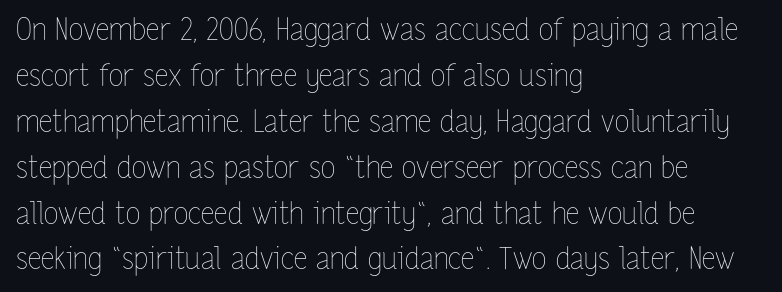
Q: Is the text bold? A: No.
Q: Is the text italic (slanted)? A: No, it is upright.
Q: Is the text underlined? A: No.
Q: How is the paragraph aligned? A: Left-aligned.
Q: Is the spacing between letters normal or unusually wide? A: Normal.
Q: Is the spacing between lines tight, normal or loose? A: Normal.
Q: Width (condensed, normal, or wide)? A: Condensed.
Q: Stroke contrast? A: Low.
Q: x-height? A: Medium.
Q: Monospaced? A: No.
